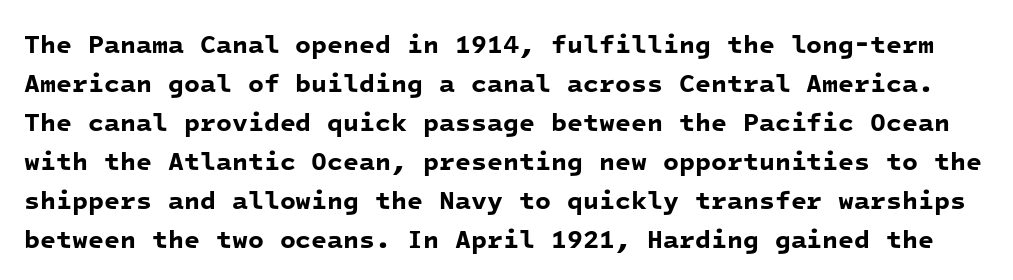
Each glyph is drawn with heavy, bold strokes. Vertical spacing — default. Standard letterfit; no display-style spreading of the glyphs. The space beneath each line is pristine and unruled.
